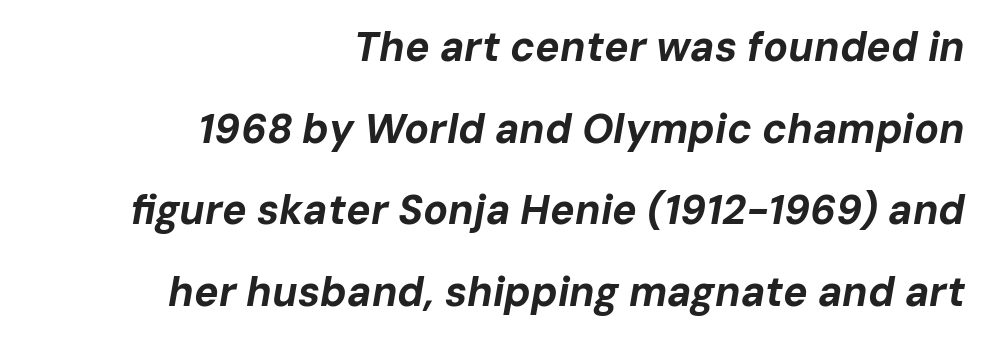
Students, observe: this is what heavily led, spacious text looks like. Beneath every word, the page is bare. The font is running at its bold setting. Horizontal alignment here is rightward, an uncommon choice for prose. Tall strokes in this sample are angled rather than plumb. Letter spacing: default.
